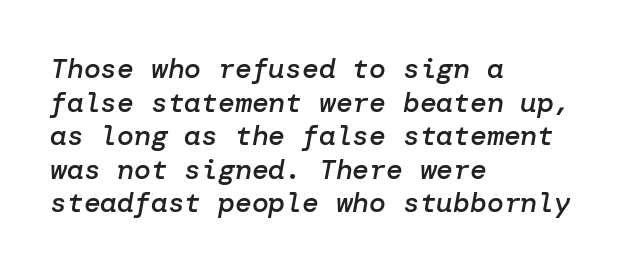
Q: Is the text bold? A: Semi-bold.
Q: Is the text italic (slanted)? A: Yes, it leans right by about 10 degrees.
Q: Is the text underlined? A: No.
Q: How is the paragraph aligned? A: Left-aligned.
Q: Is the spacing between letters normal or unusually wide? A: Normal.
Q: Width (condensed, normal, or wide)? A: Normal.
Q: Stroke contrast? A: Low.
Q: x-height? A: Medium.
